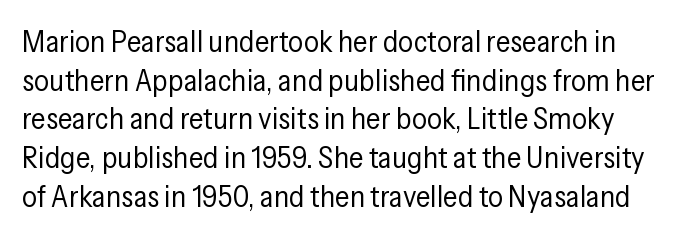
Q: Is the text bold? A: No.
Q: Is the text italic (slanted)? A: No, it is upright.
Q: Is the typeface a serif or a sans-serif typeface? A: Sans-serif.
Q: Is the text underlined? A: No.
Q: Is the spacing between letters normal or unusually wide? A: Normal.
Q: Is the spacing between lines tight, normal or loose? A: Normal.
Q: Width (condensed, normal, or wide)? A: Condensed.
Q: Stroke contrast? A: Low.
Q: x-height? A: Medium.
Q: Monospaced? A: No.
